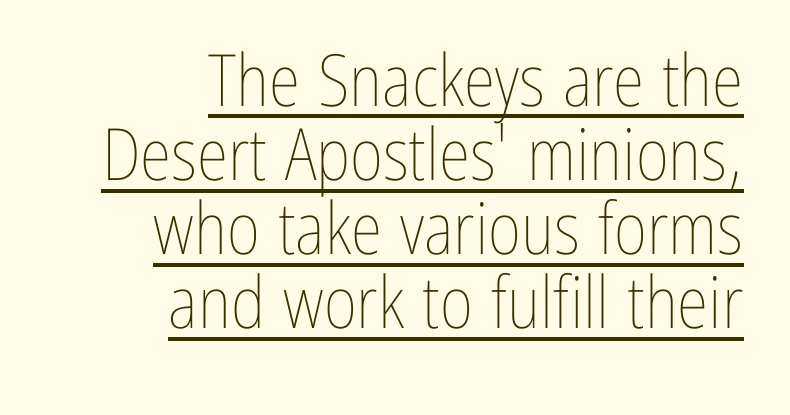
Q: Is the text bold? A: No.
Q: Is the text italic (slanted)? A: No, it is upright.
Q: Is the text underlined? A: Yes.
Q: How is the paragraph aligned? A: Right-aligned.
Q: Is the spacing between letters normal or unusually wide? A: Normal.
Q: Is the spacing between lines tight, normal or loose? A: Tight.
Q: Width (condensed, normal, or wide)? A: Condensed.
Q: Stroke contrast? A: Low.
Q: x-height? A: Medium.
Q: Monospaced? A: No.
